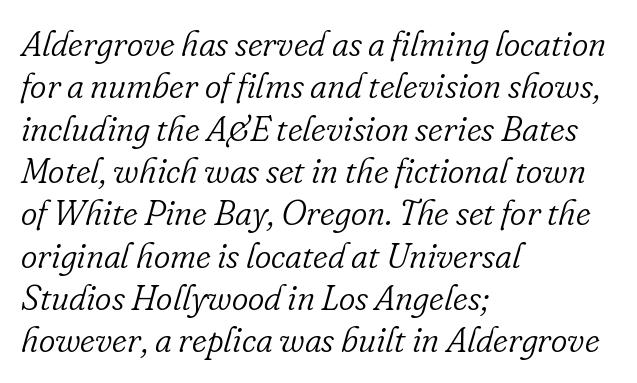
The image shows 35 px light serif type, italic (leaning right); set left-aligned, line spacing 1.21x, normal letter spacing, not underlined; low stroke contrast and a small x-height.
